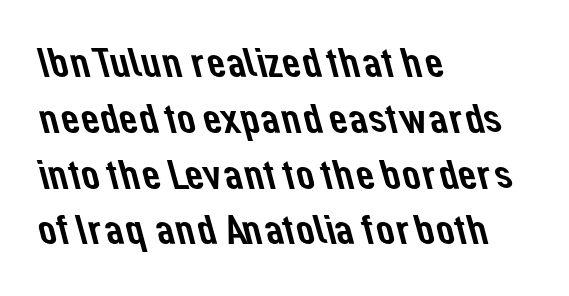
Q: Is the typeface a serif or a sans-serif typeface? A: Sans-serif.
Q: Is the text underlined? A: No.
Q: How is the paragraph aligned? A: Left-aligned.
Q: Is the spacing between letters normal or unusually wide? A: Normal.
Q: Is the spacing between lines tight, normal or loose? A: Normal.
Q: Width (condensed, normal, or wide)? A: Normal.
Q: Stroke contrast? A: Low.
Q: x-height? A: Medium.
Q: Monospaced? A: No.
